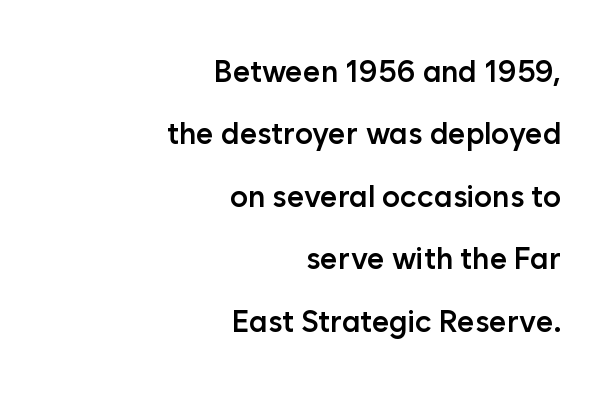
Q: Is the text bold? A: Semi-bold.
Q: Is the text italic (slanted)? A: No, it is upright.
Q: Is the typeface a serif or a sans-serif typeface? A: Sans-serif.
Q: Is the text underlined? A: No.
Q: How is the paragraph aligned? A: Right-aligned.
Q: Is the spacing between letters normal or unusually wide? A: Normal.
Q: Is the spacing between lines tight, normal or loose? A: Loose.
Q: Width (condensed, normal, or wide)? A: Normal.
Q: Stroke contrast? A: Low.
Q: x-height? A: Medium.
Q: Monospaced? A: No.
